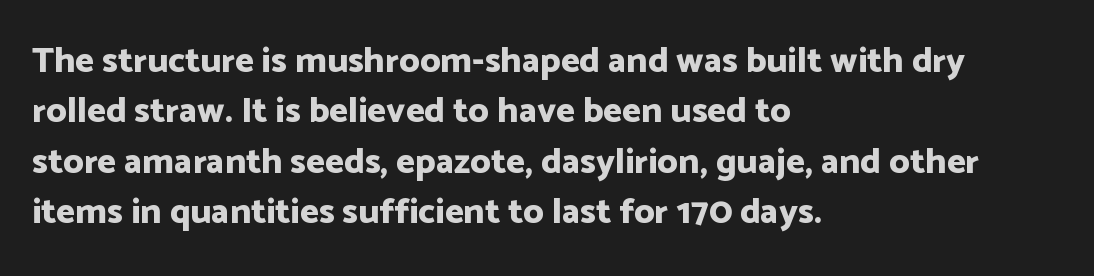
{"serif": "no", "italic": "no", "bold": "yes", "weight": "bold", "width": "normal", "stroke_contrast": "low", "x_height": "medium", "monospaced": "no", "underline": "no", "align": "left", "line_spacing": "normal", "line_spacing_ratio": 1.4, "letter_spacing": "normal", "letter_spacing_em": 0.0, "glyph_px": 36}
